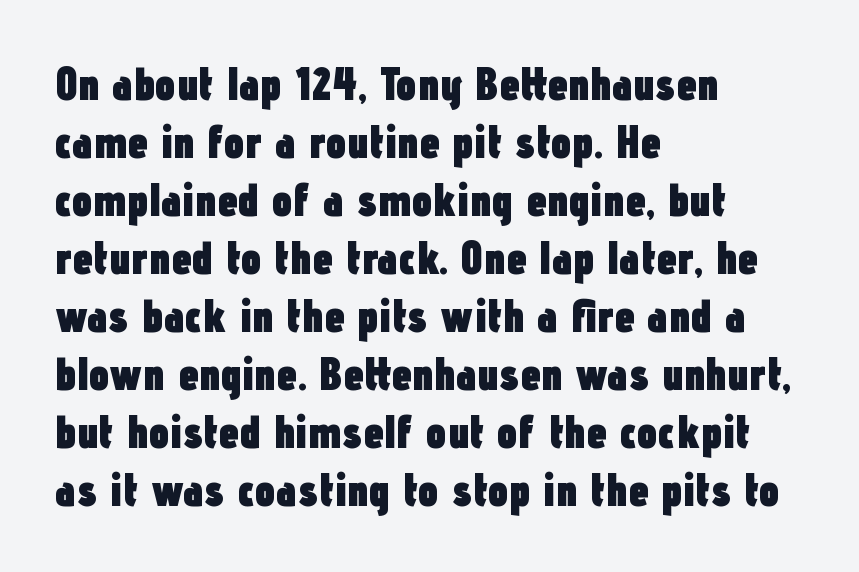
{"serif": "no", "italic": "no", "bold": "yes", "weight": "heavy", "width": "condensed", "stroke_contrast": "low", "x_height": "medium", "monospaced": "no", "underline": "no", "align": "left", "line_spacing": "normal", "line_spacing_ratio": 1.26, "letter_spacing": "normal", "letter_spacing_em": 0.0, "glyph_px": 46}
